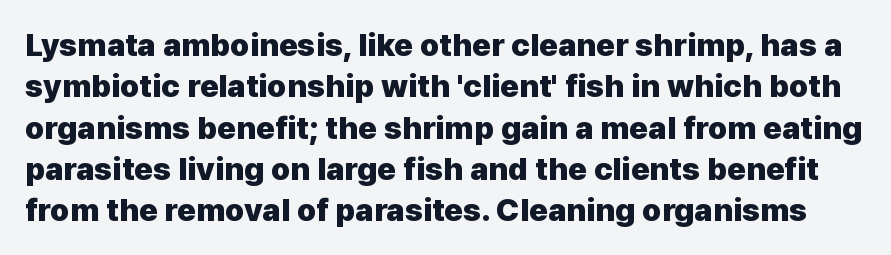
The image shows 32 px heavy sans-serif type, upright; set normal line spacing (1.29x), normal letter spacing, not underlined; low stroke contrast and a medium x-height.
